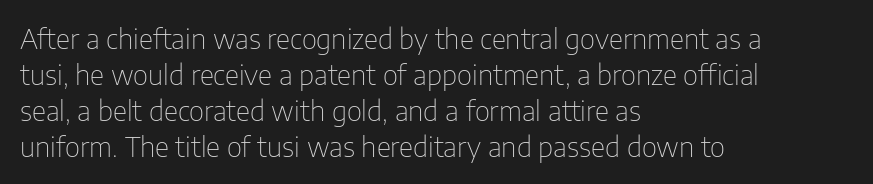
Q: Is the text bold? A: No.
Q: Is the text italic (slanted)? A: No, it is upright.
Q: Is the typeface a serif or a sans-serif typeface? A: Sans-serif.
Q: Is the text underlined? A: No.
Q: How is the paragraph aligned? A: Left-aligned.
Q: Is the spacing between letters normal or unusually wide? A: Normal.
Q: Is the spacing between lines tight, normal or loose? A: Normal.
Q: Width (condensed, normal, or wide)? A: Condensed.
Q: Stroke contrast? A: Low.
Q: x-height? A: Medium.
Q: Monospaced? A: No.
